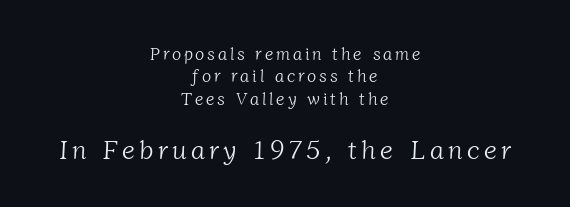
Q: Is the text bold? A: No.
Q: Is the text underlined? A: No.
Q: How is the paragraph aligned? A: Centered.
Q: Is the spacing between lines tight, normal or loose? A: Normal.
Q: Which block of text is set in a larger size, the first (top) or the second (bottom)? A: The second (bottom) one.
